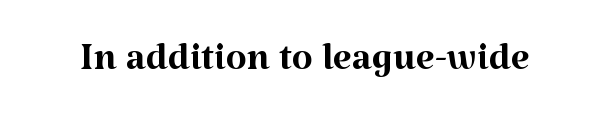
Ink coverage per letter is moderate at most. In terms of posture, this sample is upright. What kind of face is this? One with serifs. Quick note: underline off.
